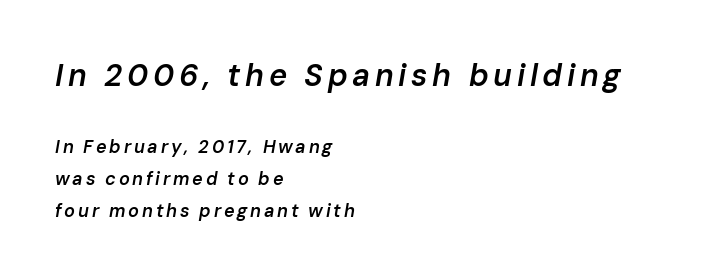
{"italic": "yes", "lean": "right", "slant_degrees": 10, "bold": "semi", "weight": "semibold", "width": "normal", "stroke_contrast": "low", "x_height": "medium", "monospaced": "no", "underline": "no", "align": "left", "line_spacing_ratio": 1.78, "larger_block": "first", "size_ratio": 1.72, "glyph_px": 31}
